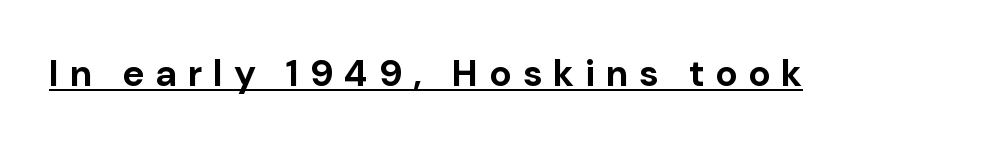
The text was rendered using a sans face with plain stroke endings. Rendered with straight, roman letterforms. The tracking jumps out immediately: characters are airy and widely separated. Spacing verdict: proportional, widths tailored to each character. Typesetter's note: full bold, strokes at maximum text heaviness. The sample's only ornament is a line tracing under the words.
